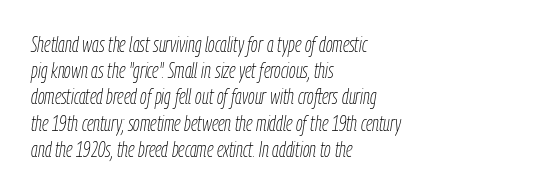
{"italic": "yes", "lean": "right", "slant_degrees": 9, "bold": "no", "underline": "no", "align": "left", "line_spacing": "normal", "line_spacing_ratio": 1.25, "letter_spacing": "normal", "letter_spacing_em": 0.0, "glyph_px": 21}
